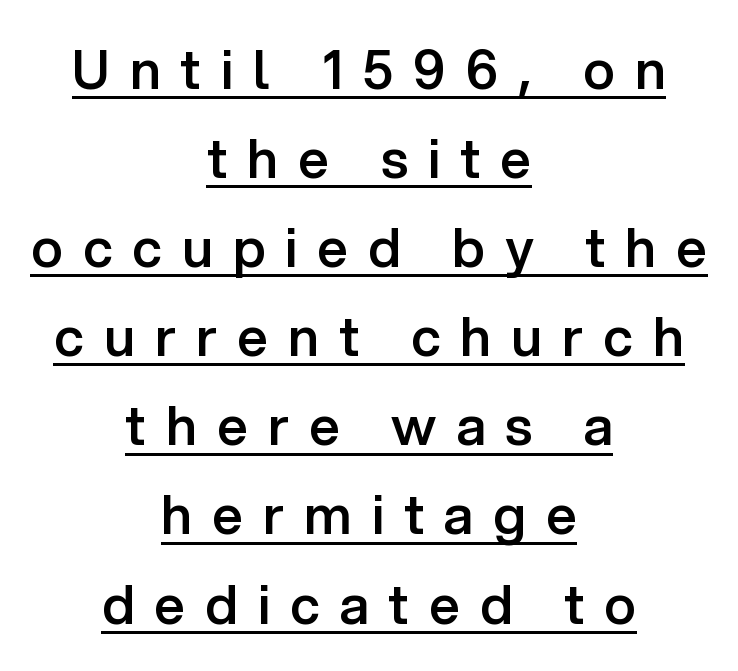
The image shows 54 px semibold sans-serif type, upright; set centered, normal line spacing (1.65x), unusually wide letter spacing (+0.37 em), underlined; low stroke contrast and a medium x-height.
